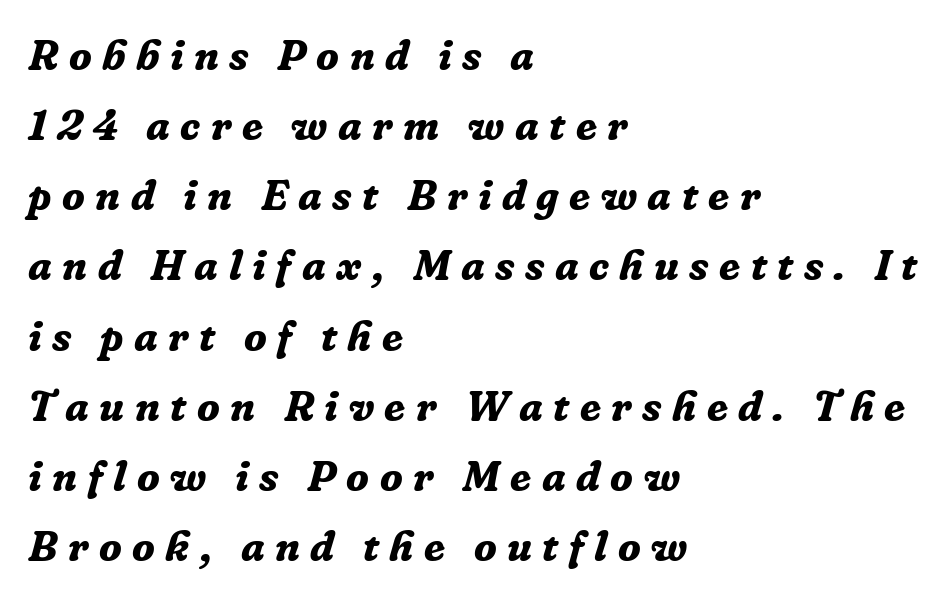
The image shows 42 px bold serif type, italic (leaning right); set left-aligned, normal line spacing (1.67x), unusually wide letter spacing (+0.25 em), not underlined; low stroke contrast and a medium x-height.
